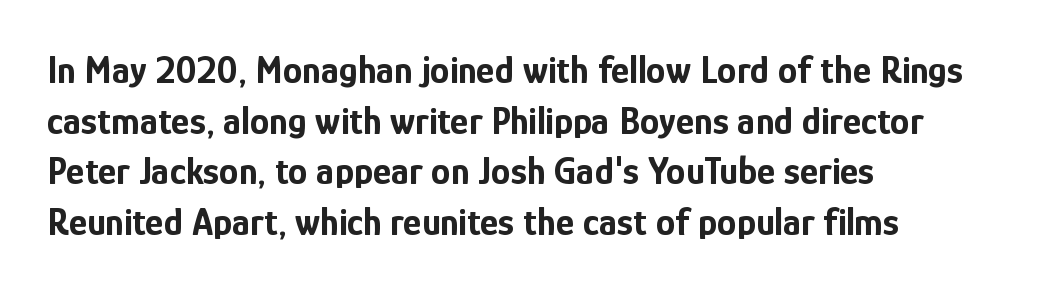
{"serif": "no", "italic": "no", "bold": "yes", "weight": "bold", "width": "condensed", "stroke_contrast": "low", "x_height": "medium", "monospaced": "no", "underline": "no", "align": "left", "line_spacing": "normal", "line_spacing_ratio": 1.3, "letter_spacing": "normal", "letter_spacing_em": 0.0, "glyph_px": 39}
